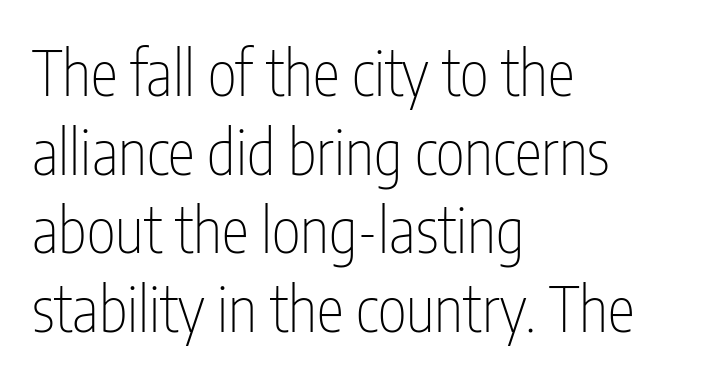
{"serif": "no", "italic": "no", "bold": "no", "weight": "thin", "width": "condensed", "stroke_contrast": "low", "x_height": "medium", "monospaced": "no", "underline": "no", "align": "left", "line_spacing": "normal", "line_spacing_ratio": 1.27, "letter_spacing": "normal", "letter_spacing_em": 0.0, "glyph_px": 62}
